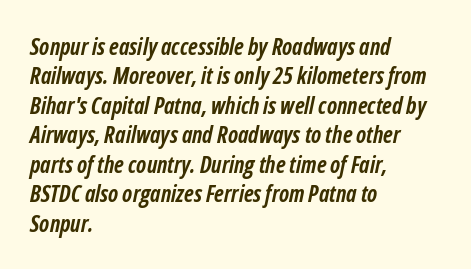
Q: Is the text bold? A: Yes.
Q: Is the text italic (slanted)? A: Yes, it leans right by about 12 degrees.
Q: Is the text underlined? A: No.
Q: How is the paragraph aligned? A: Left-aligned.
Q: Is the spacing between letters normal or unusually wide? A: Normal.
Q: Is the spacing between lines tight, normal or loose? A: Normal.
